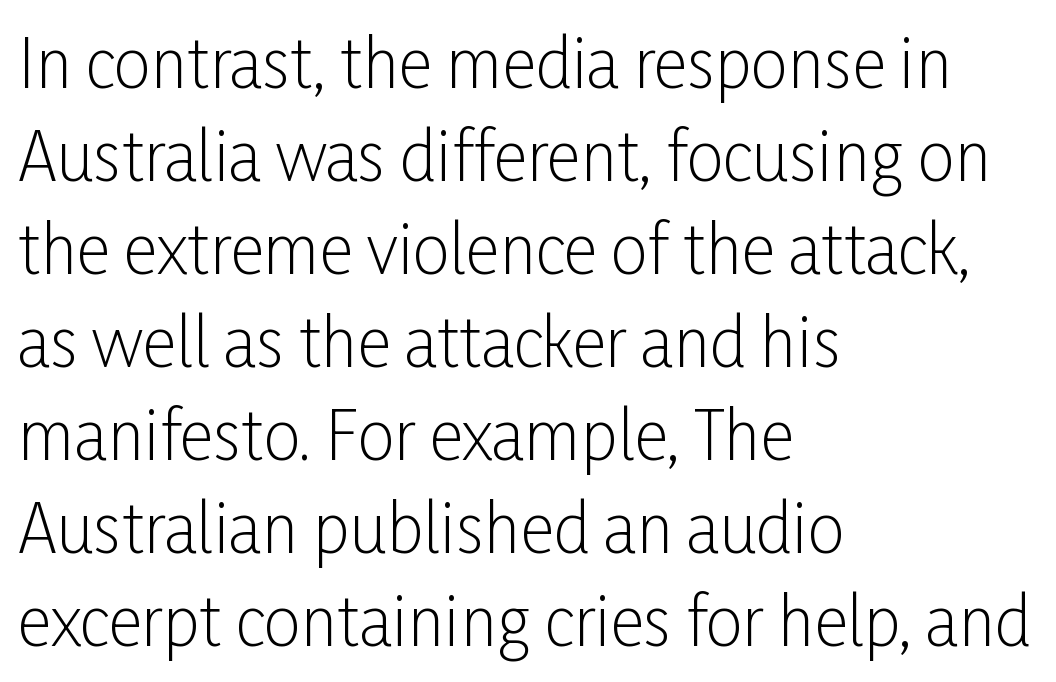
The image shows 66 px light, condensed sans-serif type, upright; set left-aligned, normal line spacing (1.41x), normal letter spacing, not underlined; low stroke contrast and a medium x-height.
